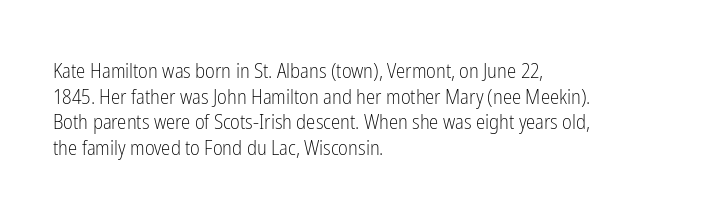
Q: Is the text bold? A: No.
Q: Is the text italic (slanted)? A: No, it is upright.
Q: Is the text underlined? A: No.
Q: How is the paragraph aligned? A: Left-aligned.
Q: Is the spacing between letters normal or unusually wide? A: Normal.
